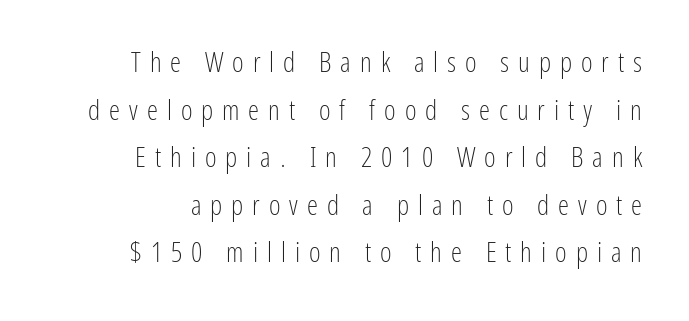
{"serif": "no", "italic": "no", "bold": "no", "weight": "light", "width": "condensed", "stroke_contrast": "low", "x_height": "medium", "monospaced": "no", "underline": "no", "line_spacing": "normal", "line_spacing_ratio": 1.7, "letter_spacing": "wide", "letter_spacing_em": 0.32, "glyph_px": 28}
